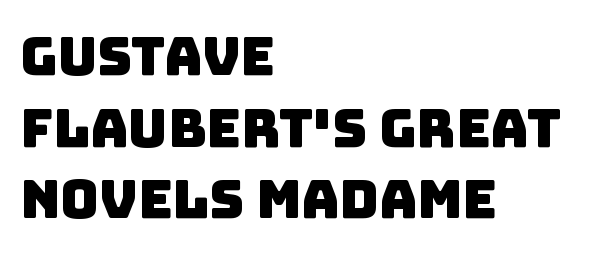
Q: Is the typeface a serif or a sans-serif typeface? A: Sans-serif.
Q: Is the text underlined? A: No.
Q: How is the paragraph aligned? A: Left-aligned.
Q: Is the spacing between letters normal or unusually wide? A: Normal.
Q: Is the spacing between lines tight, normal or loose? A: Normal.
Q: Width (condensed, normal, or wide)? A: Normal.
Q: Stroke contrast? A: Low.
Q: x-height? A: Large.
Q: Monospaced? A: No.
